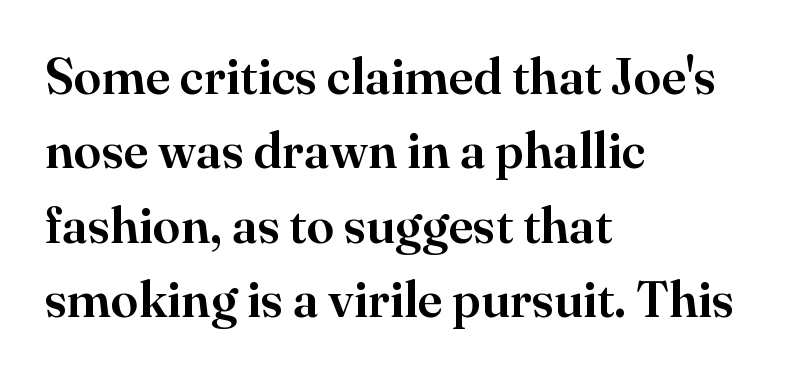
{"serif": "yes", "italic": "no", "width": "normal", "stroke_contrast": "high", "x_height": "small", "monospaced": "no", "underline": "no", "align": "left", "line_spacing": "normal", "line_spacing_ratio": 1.49, "letter_spacing": "normal", "letter_spacing_em": 0.0, "glyph_px": 50}
